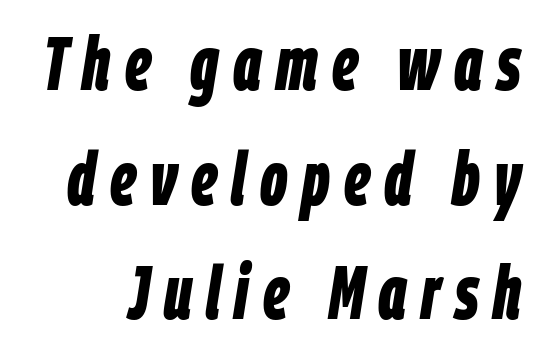
{"italic": "yes", "lean": "right", "slant_degrees": 9, "bold": "yes", "weight": "bold", "width": "condensed", "stroke_contrast": "low", "x_height": "large", "monospaced": "no", "underline": "no", "line_spacing": "normal", "line_spacing_ratio": 1.53, "glyph_px": 75}
